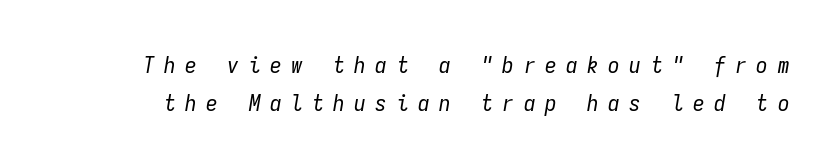
The tracking jumps out immediately: characters are airy and widely separated. The font is comparable to plain body text, perhaps lighter. The passage shown is not underscored anywhere. When letters slant like this, we call the style italic.
